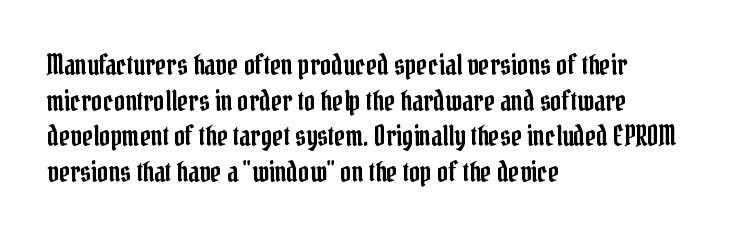
Q: Is the text italic (slanted)? A: No, it is upright.
Q: Is the text underlined? A: No.
Q: How is the paragraph aligned? A: Left-aligned.
Q: Is the spacing between letters normal or unusually wide? A: Normal.
Q: Is the spacing between lines tight, normal or loose? A: Normal.
